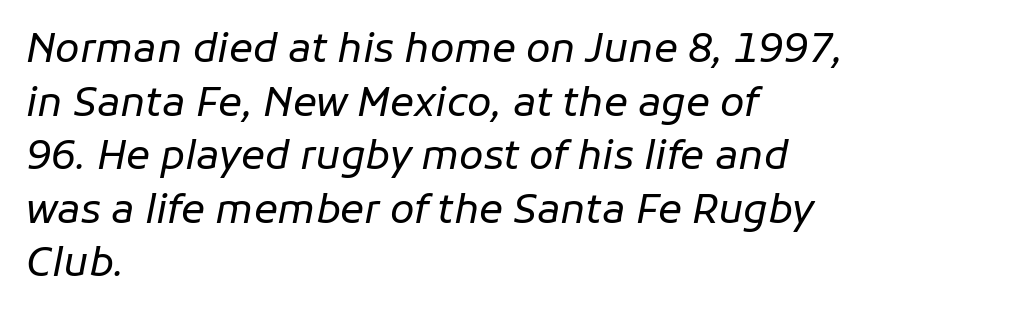
{"italic": "yes", "lean": "right", "slant_degrees": 11, "bold": "no", "weight": "regular", "width": "normal", "stroke_contrast": "low", "x_height": "medium", "monospaced": "no", "underline": "no", "align": "left", "line_spacing": "normal", "line_spacing_ratio": 1.34, "letter_spacing": "normal", "letter_spacing_em": 0.0, "glyph_px": 40}
